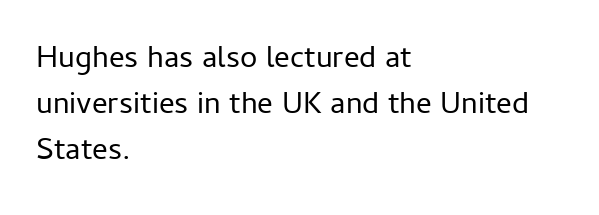
The image shows 31 px regular-weight sans-serif type, upright; set left-aligned, normal line spacing (1.48x), normal letter spacing, not underlined; low stroke contrast and a medium x-height.
